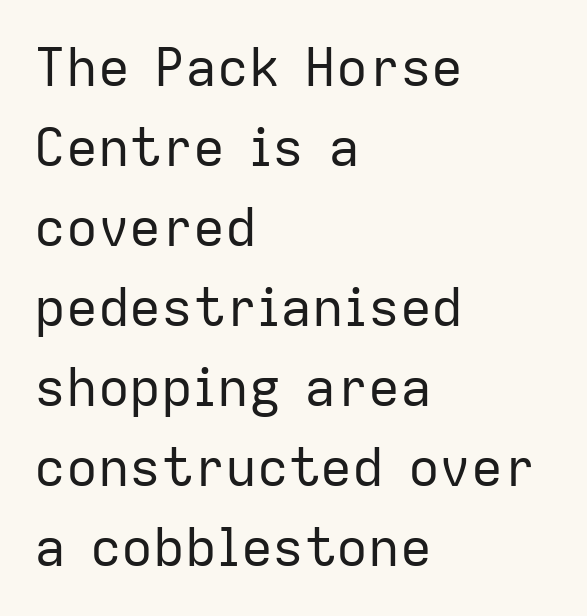
Each letter keeps its own natural width here, so spacing adapts to shape. The rows are spaced the way most documents space them. Which margin do the lines hug? The left one — the right edge is uneven. To sum up the face: it is a sans, with no serifs. Here the glyphs are tracked normally, forming tight word shapes. Beneath every word, the page is bare.
